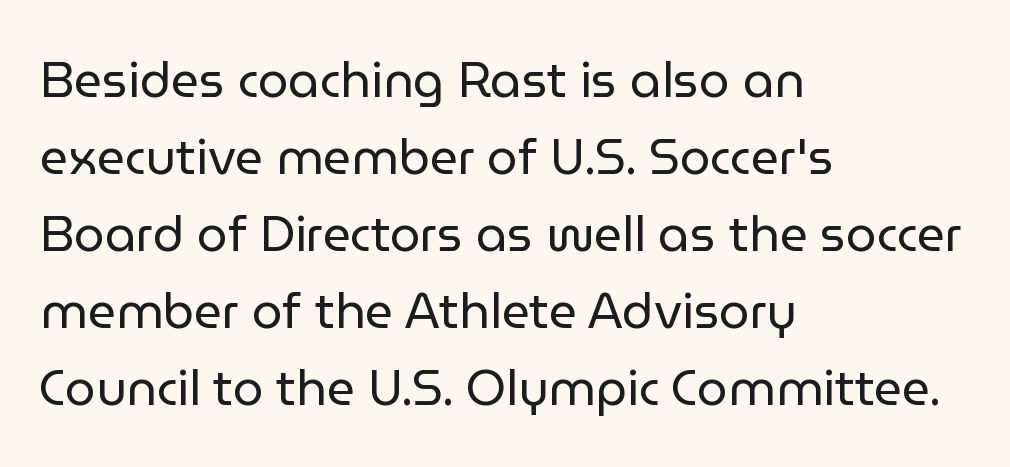
{"serif": "no", "italic": "no", "bold": "no", "weight": "regular", "width": "normal", "stroke_contrast": "low", "x_height": "medium", "monospaced": "no", "underline": "no", "align": "left", "line_spacing": "normal", "line_spacing_ratio": 1.57, "letter_spacing": "normal", "letter_spacing_em": 0.0, "glyph_px": 49}
